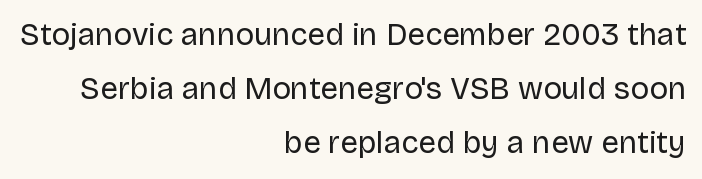
The image shows 31 px regular-weight sans-serif type, upright; set right-aligned, line spacing 1.75x, normal letter spacing, not underlined; low stroke contrast and a large x-height.
